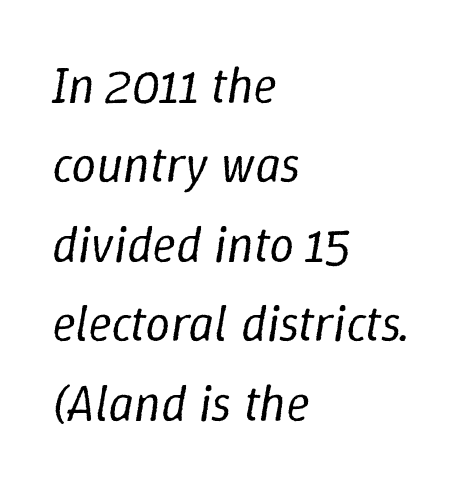
{"italic": "yes", "lean": "right", "slant_degrees": 9, "bold": "no", "weight": "regular", "width": "normal", "stroke_contrast": "low", "x_height": "medium", "monospaced": "no", "underline": "no", "align": "left", "line_spacing": "normal", "line_spacing_ratio": 1.59, "letter_spacing": "normal", "letter_spacing_em": 0.0, "glyph_px": 50}
